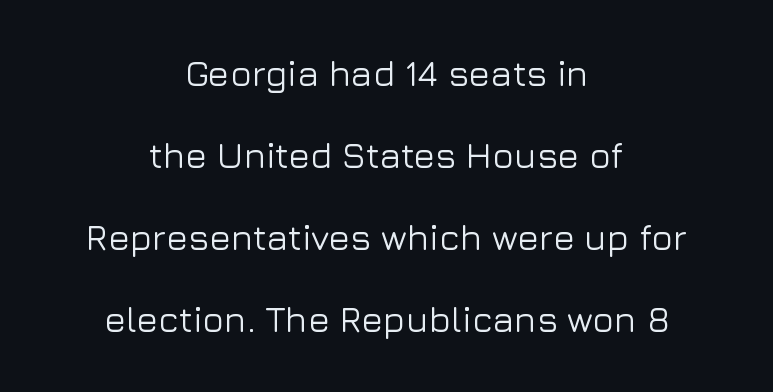
{"serif": "no", "italic": "no", "width": "normal", "stroke_contrast": "low", "x_height": "medium", "monospaced": "no", "underline": "no", "align": "center", "line_spacing": "loose", "line_spacing_ratio": 2.28, "letter_spacing": "normal", "letter_spacing_em": 0.0, "glyph_px": 36}
